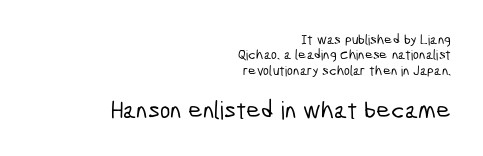
{"underline": "no", "align": "right", "line_spacing": "tight", "line_spacing_ratio": 1.1, "letter_spacing": "normal", "letter_spacing_em": 0.0, "larger_block": "second", "size_ratio": 1.79, "glyph_px": 25}
